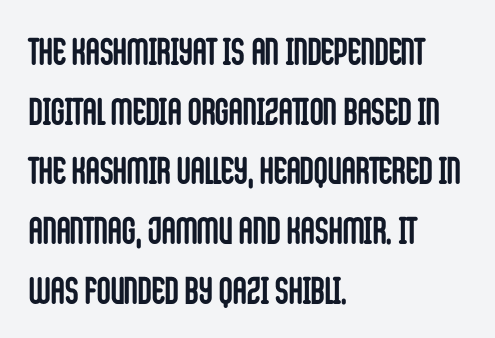
{"serif": "no", "italic": "no", "bold": "yes", "weight": "semibold", "width": "condensed", "stroke_contrast": "low", "x_height": "large", "monospaced": "no", "underline": "no", "align": "left", "line_spacing": "normal", "line_spacing_ratio": 1.57, "letter_spacing": "normal", "letter_spacing_em": 0.0, "glyph_px": 38}
